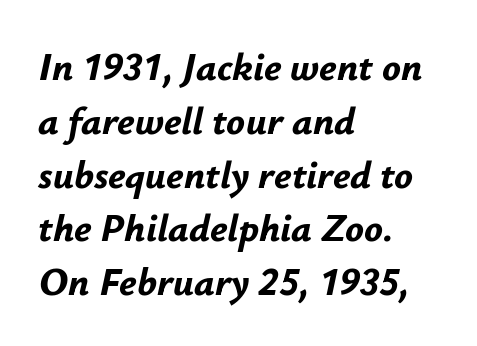
Lines of text with bare space underneath. If you measured baseline to baseline, you'd find a middling distance. Characters follow at the spacing the type designer built in. Line starts are locked; line ends wander.
